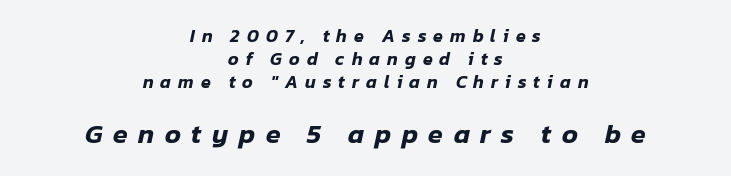
{"italic": "yes", "lean": "right", "slant_degrees": 12, "underline": "no", "align": "center", "line_spacing": "normal", "line_spacing_ratio": 1.28, "letter_spacing": "wide", "letter_spacing_em": 0.39, "larger_block": "second", "size_ratio": 1.5, "glyph_px": 27}
